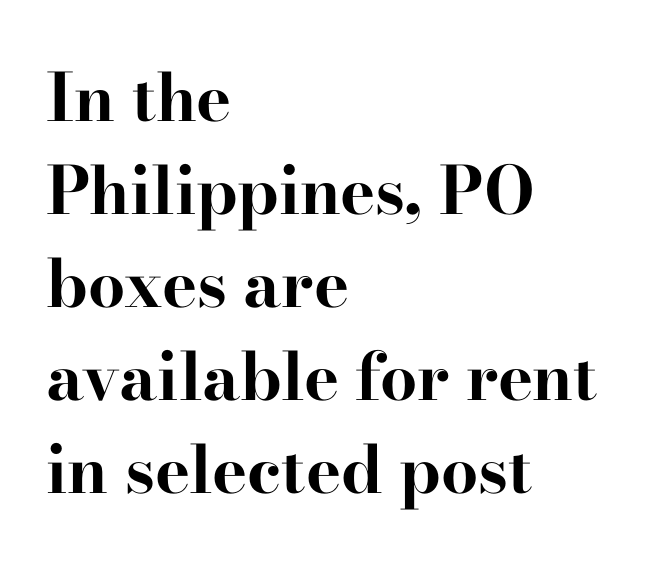
Q: Is the text bold? A: Yes.
Q: Is the text italic (slanted)? A: No, it is upright.
Q: Is the typeface a serif or a sans-serif typeface? A: Serif.
Q: Is the text underlined? A: No.
Q: How is the paragraph aligned? A: Left-aligned.
Q: Is the spacing between letters normal or unusually wide? A: Normal.
Q: Is the spacing between lines tight, normal or loose? A: Normal.
Q: Width (condensed, normal, or wide)? A: Wide.
Q: Stroke contrast? A: High.
Q: x-height? A: Small.
Q: Monospaced? A: No.
